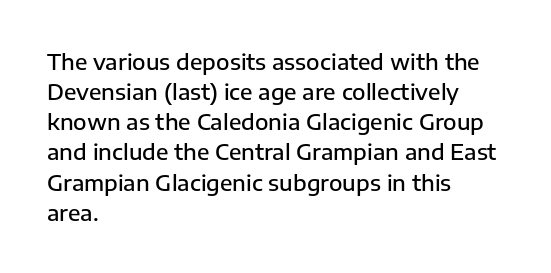
The image shows 22 px text type, upright; set left-aligned, normal line spacing (1.37x), normal letter spacing, not underlined.
